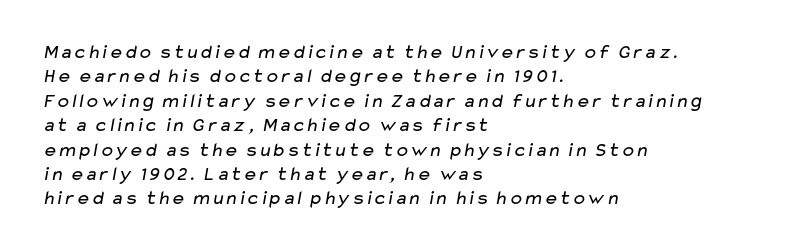
The image shows 20 px text type; set left-aligned, line spacing 1.22x, normal letter spacing, not underlined.
